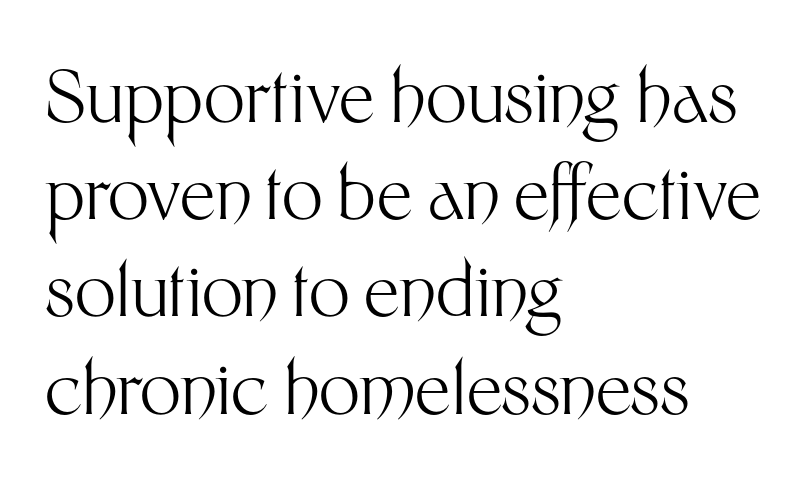
The image shows 72 px light sans-serif type, upright; set left-aligned, normal line spacing (1.35x), normal letter spacing, not underlined; medium stroke contrast and a medium x-height.
